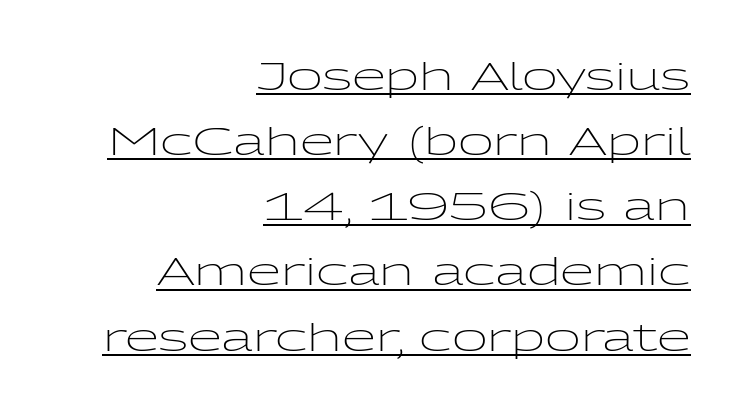
Unlike italic type, these characters show no tilt at all. No feet cap the strokes, marking this as sans-serif type. These lines are set flush right with a ragged left edge. A baseline rule has been typeset under these characters. Tracking value appears to be zero — textbook default spacing.
